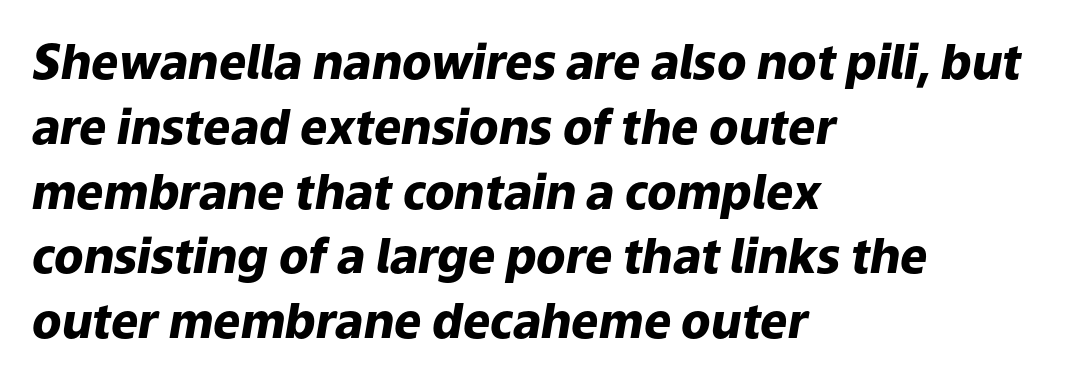
The image shows 48 px heavy type, italic (leaning right); set left-aligned, normal line spacing (1.35x), normal letter spacing, not underlined; low stroke contrast and a medium x-height.
